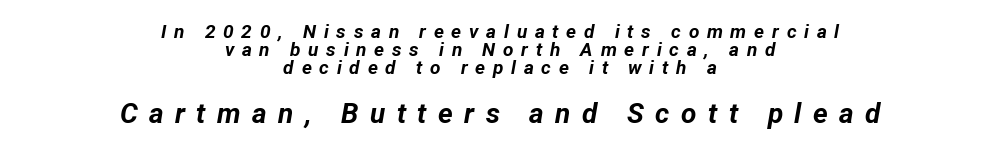
The image shows 28 px bold type, italic (leaning right); set centered, tight line spacing (0.96x), unusually wide letter spacing (+0.41 em), not underlined; the second (bottom) block is 1.47x larger; low stroke contrast and a medium x-height.
